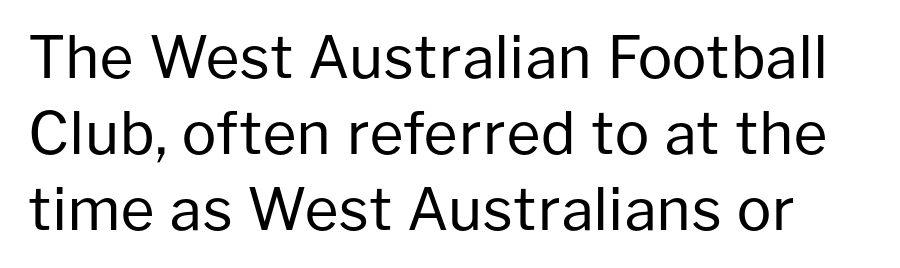
The image shows 58 px regular-weight sans-serif type, upright; set normal line spacing (1.31x), normal letter spacing, not underlined; low stroke contrast and a medium x-height.
